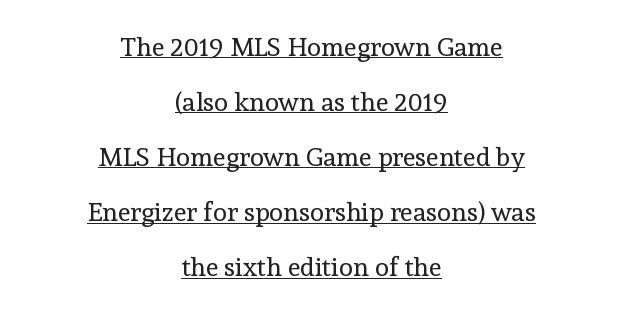
The image shows 26 px text type, upright; set centered, loose line spacing (2.12x), normal letter spacing, underlined.
